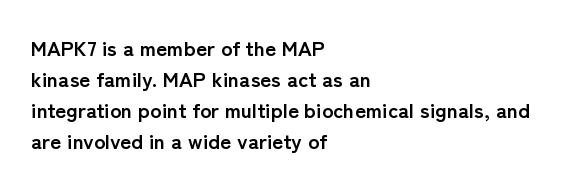
Posture: vertical. A classic flush-left, rag-right setting is used for this passage. Horizontal bands of white between lines are of average thickness. Each word holds together tightly as a unit, with standard inter-letter gaps. The font is running at its bold setting.
